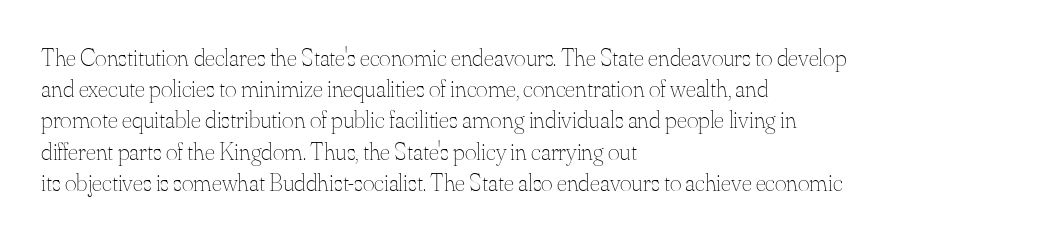
Spacing between characters is what you'd get straight out of the box. Ordinary non-slanted type is in use. The compositor pushed each line to the left boundary. Rows of type keep a routine distance in the vertical direction.
